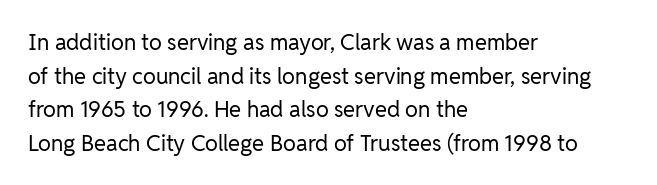
Q: Is the text bold? A: No.
Q: Is the text italic (slanted)? A: No, it is upright.
Q: Is the text underlined? A: No.
Q: How is the paragraph aligned? A: Left-aligned.
Q: Is the spacing between letters normal or unusually wide? A: Normal.
Q: Is the spacing between lines tight, normal or loose? A: Normal.
